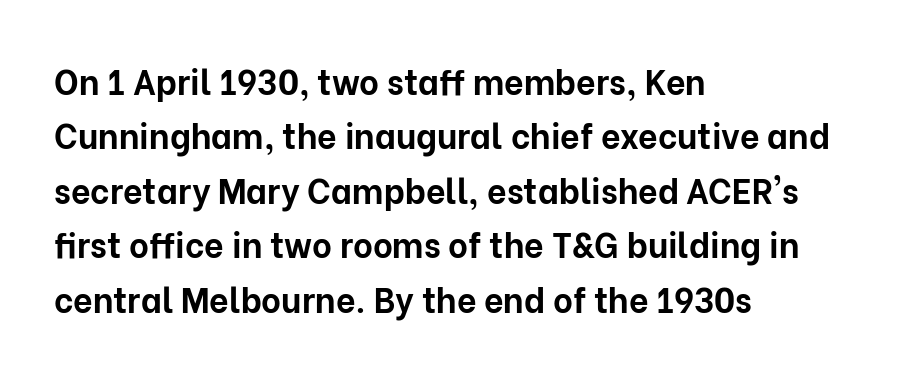
Q: Is the text bold? A: Yes.
Q: Is the text italic (slanted)? A: No, it is upright.
Q: Is the typeface a serif or a sans-serif typeface? A: Sans-serif.
Q: Is the text underlined? A: No.
Q: How is the paragraph aligned? A: Left-aligned.
Q: Is the spacing between letters normal or unusually wide? A: Normal.
Q: Is the spacing between lines tight, normal or loose? A: Normal.
Q: Width (condensed, normal, or wide)? A: Normal.
Q: Stroke contrast? A: Low.
Q: x-height? A: Medium.
Q: Monospaced? A: No.
